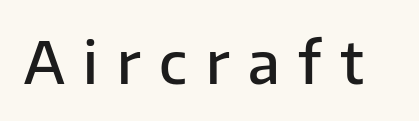
The image shows 58 px semibold sans-serif type, upright; set unusually wide letter spacing (+0.32 em), not underlined; low stroke contrast and a medium x-height.
